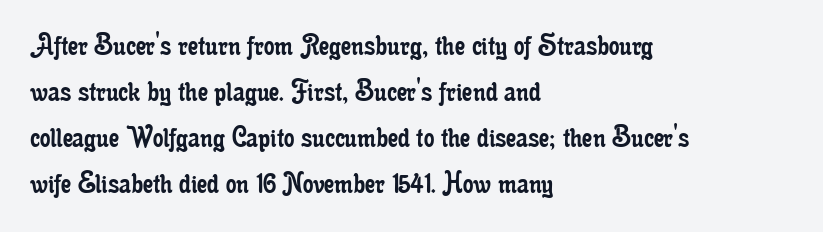
Do the characters align in a grid? No, the font is proportional. Does the copy run flush right? No — it runs flush left. This rendering features lettering with no underline. This rendering leaves character spacing at its baseline value.
